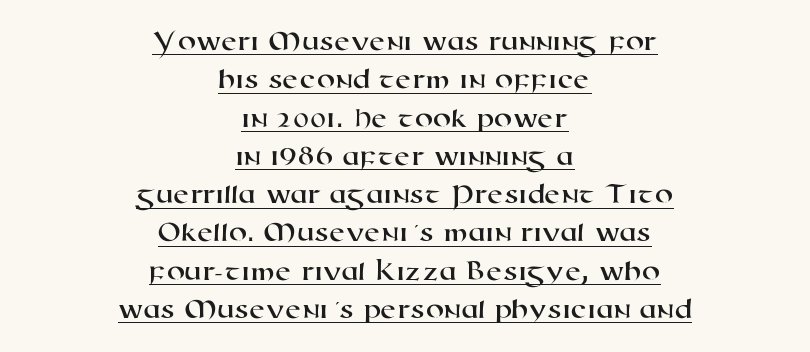
{"serif": "no", "width": "wide", "stroke_contrast": "high", "x_height": "medium", "monospaced": "no", "underline": "yes", "align": "center", "line_spacing": "normal", "line_spacing_ratio": 1.32, "letter_spacing": "normal", "letter_spacing_em": 0.0, "glyph_px": 29}
